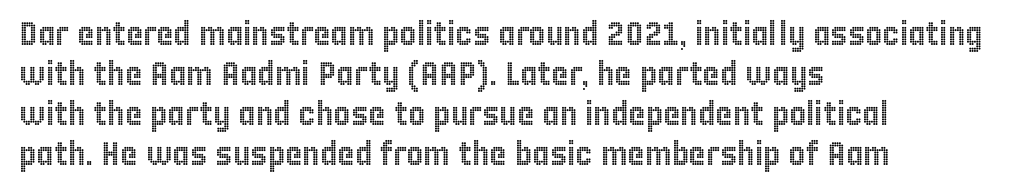
The image shows 33 px condensed type, upright; set left-aligned, line spacing 1.21x, normal letter spacing, not underlined; a large x-height.
